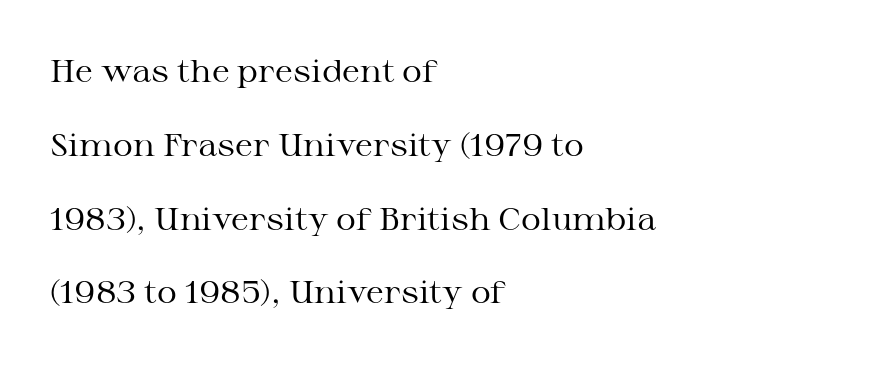
{"serif": "yes", "italic": "no", "bold": "no", "weight": "regular", "width": "wide", "stroke_contrast": "medium", "x_height": "medium", "monospaced": "no", "underline": "no", "align": "left", "line_spacing": "loose", "line_spacing_ratio": 2.38, "letter_spacing": "normal", "letter_spacing_em": 0.0, "glyph_px": 31}
